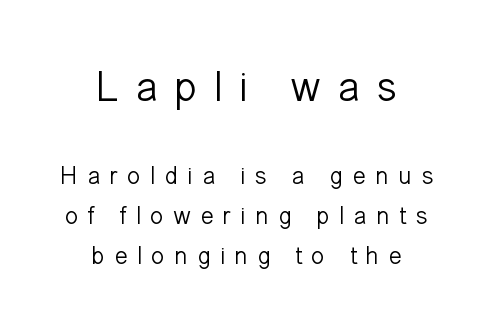
{"serif": "no", "italic": "no", "bold": "no", "weight": "light", "width": "normal", "stroke_contrast": "low", "x_height": "medium", "monospaced": "no", "underline": "no", "align": "center", "line_spacing": "normal", "line_spacing_ratio": 1.6, "letter_spacing": "wide", "letter_spacing_em": 0.36, "larger_block": "first", "size_ratio": 1.72, "glyph_px": 43}
